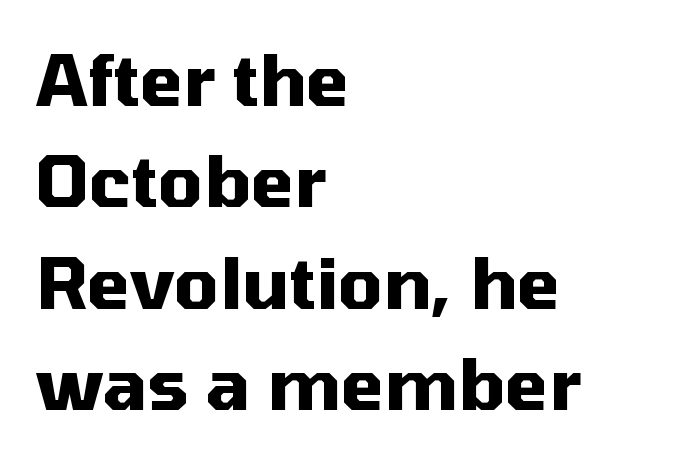
{"serif": "no", "italic": "no", "bold": "yes", "weight": "heavy", "width": "normal", "stroke_contrast": "medium", "x_height": "medium", "monospaced": "no", "underline": "no", "align": "left", "line_spacing": "normal", "line_spacing_ratio": 1.45, "letter_spacing": "normal", "letter_spacing_em": 0.0, "glyph_px": 70}
